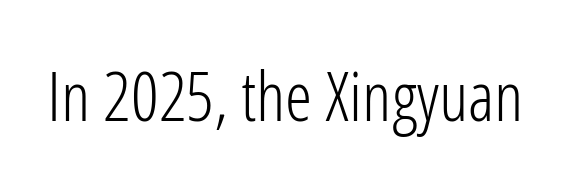
Q: Is the text bold? A: No.
Q: Is the text italic (slanted)? A: No, it is upright.
Q: Is the typeface a serif or a sans-serif typeface? A: Sans-serif.
Q: Is the text underlined? A: No.
Q: Is the spacing between letters normal or unusually wide? A: Normal.
Q: Width (condensed, normal, or wide)? A: Condensed.
Q: Stroke contrast? A: Low.
Q: x-height? A: Medium.
Q: Monospaced? A: No.
